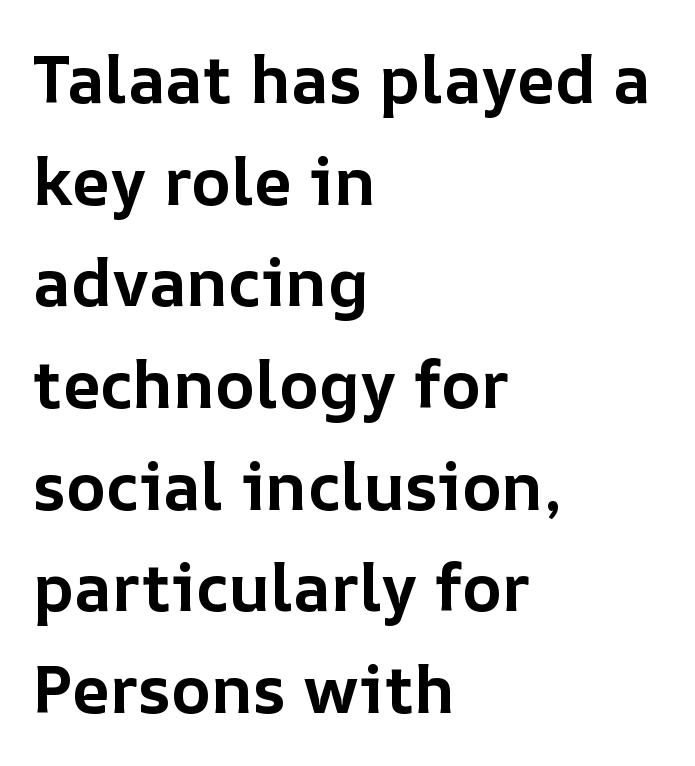
{"italic": "no", "bold": "yes", "weight": "bold", "width": "normal", "stroke_contrast": "low", "x_height": "medium", "monospaced": "no", "underline": "no", "align": "left", "line_spacing": "normal", "line_spacing_ratio": 1.54, "letter_spacing": "normal", "letter_spacing_em": 0.0, "glyph_px": 66}
